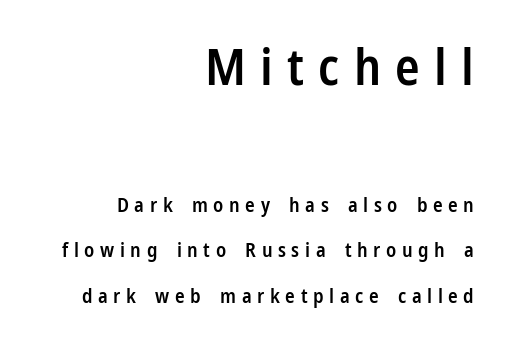
{"serif": "no", "italic": "no", "bold": "semi", "weight": "semibold", "width": "condensed", "stroke_contrast": "low", "x_height": "medium", "monospaced": "no", "underline": "no", "align": "right", "line_spacing": "loose", "line_spacing_ratio": 2.29, "letter_spacing": "wide", "letter_spacing_em": 0.28, "larger_block": "first", "size_ratio": 2.55, "glyph_px": 51}
